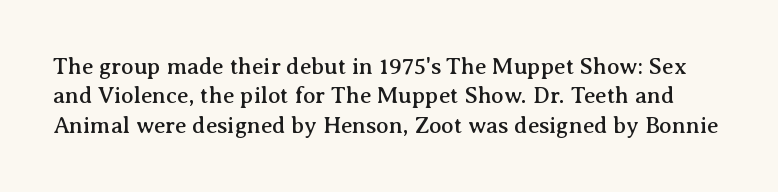
Q: Is the text italic (slanted)? A: No, it is upright.
Q: Is the text underlined? A: No.
Q: Is the spacing between letters normal or unusually wide? A: Normal.
Q: Is the spacing between lines tight, normal or loose? A: Normal.
